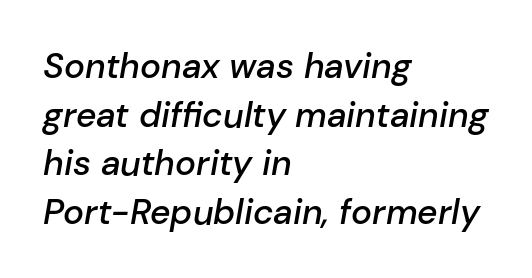
The image shows 35 px semibold type, italic (leaning right); set left-aligned, normal line spacing (1.39x), normal letter spacing, not underlined; low stroke contrast and a medium x-height.
